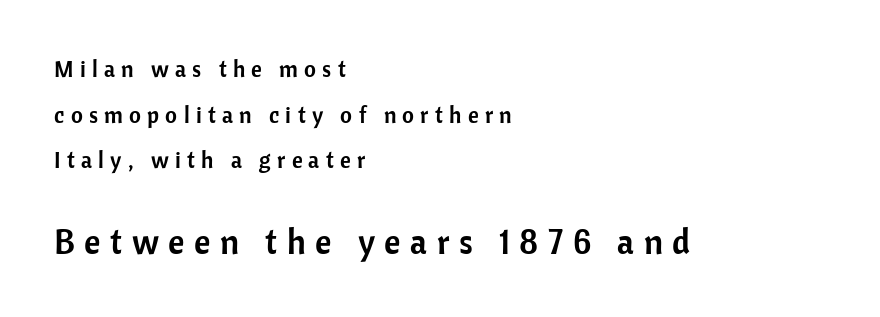
The image shows 35 px sans-serif type, upright; set left-aligned, loose line spacing (1.98x), unusually wide letter spacing (+0.27 em), not underlined; the second (bottom) block is 1.52x larger; low stroke contrast and a medium x-height.
